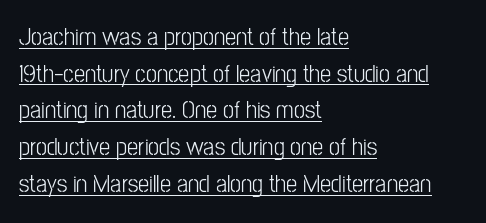
This rendering uses left alignment, leaving the right contour irregular. Quick note: interline space is typical. Default kerning and tracking; the words read as compact shapes. Notice how a bar underscores the lettering throughout. Posture: upright roman.
